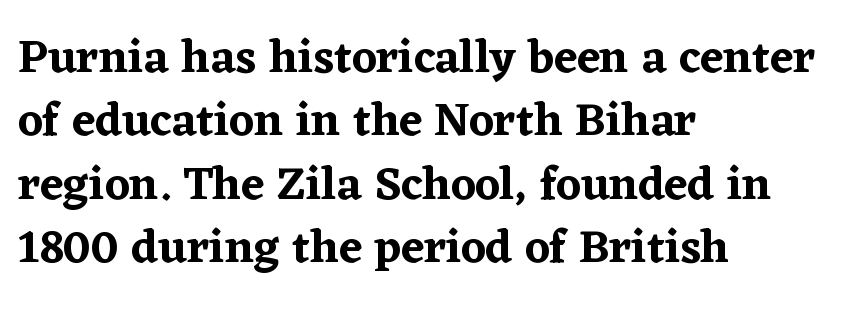
{"serif": "yes", "italic": "no", "width": "normal", "stroke_contrast": "low", "x_height": "medium", "monospaced": "no", "underline": "no", "align": "left", "line_spacing": "normal", "line_spacing_ratio": 1.35, "letter_spacing": "normal", "letter_spacing_em": 0.0, "glyph_px": 47}
